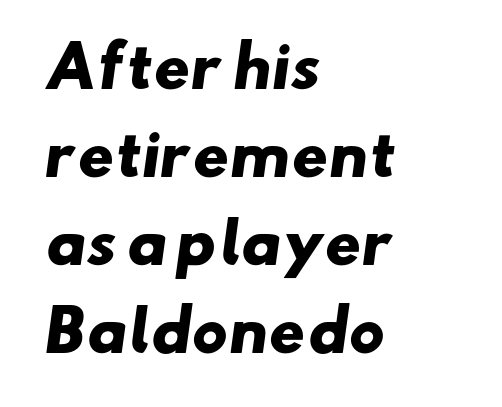
The image shows 56 px heavy, wide sans-serif type; set left-aligned, normal line spacing (1.57x), normal letter spacing, not underlined; low stroke contrast and a small x-height.
